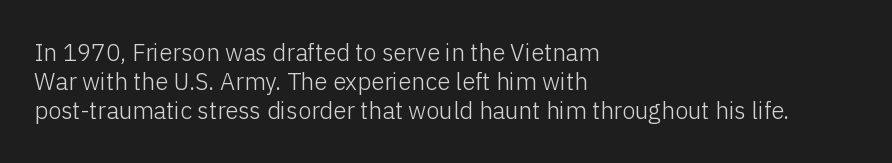
The image shows 24 px text type, upright; set left-aligned, line spacing 1.2x, normal letter spacing, not underlined.
